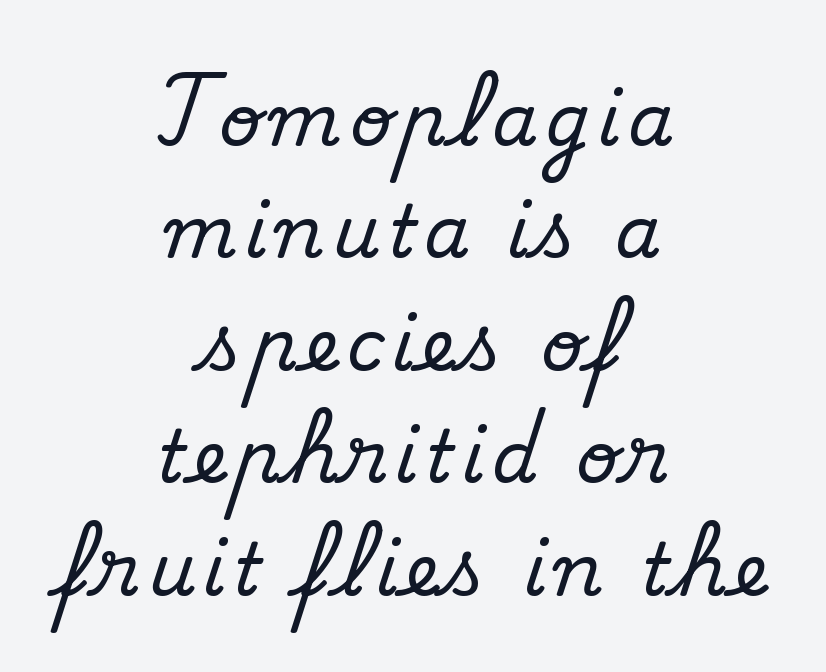
Q: Is the text italic (slanted)? A: Yes.
Q: Is the typeface a serif or a sans-serif typeface? A: Serif.
Q: Is the text underlined? A: No.
Q: How is the paragraph aligned? A: Centered.
Q: Is the spacing between lines tight, normal or loose? A: Normal.
Q: Width (condensed, normal, or wide)? A: Normal.
Q: Stroke contrast? A: Medium.
Q: x-height? A: Small.
Q: Monospaced? A: No.
